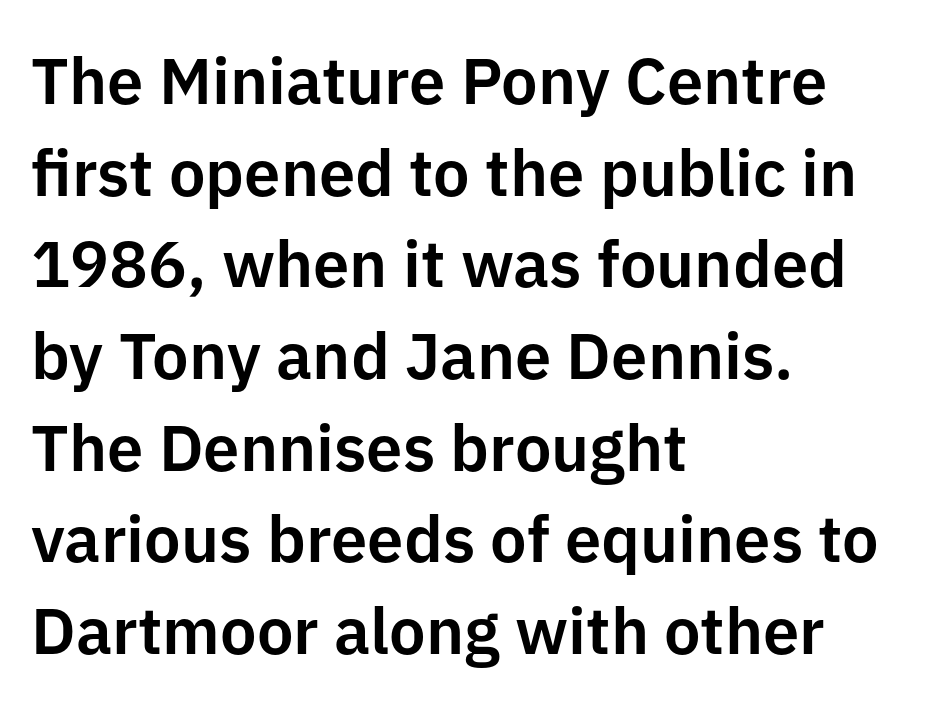
The image shows 65 px sans-serif type, upright; set left-aligned, normal line spacing (1.41x), normal letter spacing, not underlined; low stroke contrast and a medium x-height.
